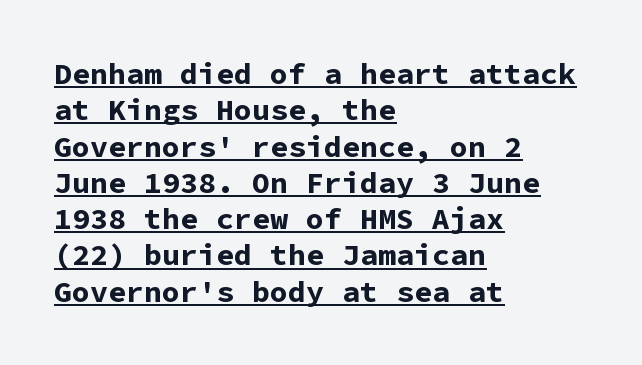
The image shows 30 px bold sans-serif type, upright, monospaced; set left-aligned, line spacing 1.21x, normal letter spacing, underlined; low stroke contrast and a medium x-height.
